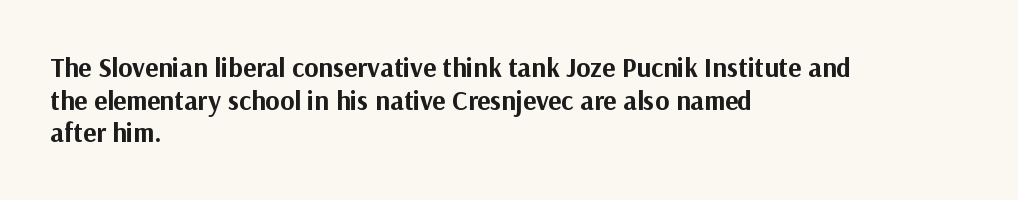
Q: Is the text bold? A: Yes.
Q: Is the text italic (slanted)? A: No, it is upright.
Q: Is the text underlined? A: No.
Q: How is the paragraph aligned? A: Left-aligned.
Q: Is the spacing between letters normal or unusually wide? A: Normal.
